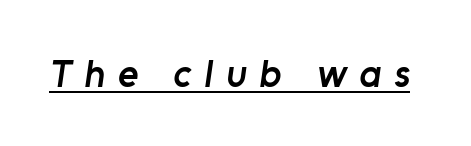
The image shows 39 px semibold sans-serif type; set unusually wide letter spacing (+0.33 em), underlined; low stroke contrast and a medium x-height.
